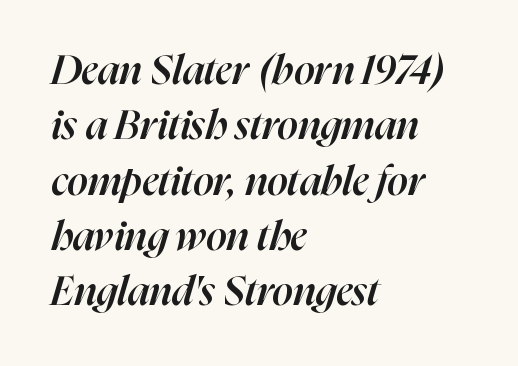
The image shows 41 px semibold type, italic (leaning right); set left-aligned, normal line spacing (1.35x), normal letter spacing, not underlined; high stroke contrast and a medium x-height.
